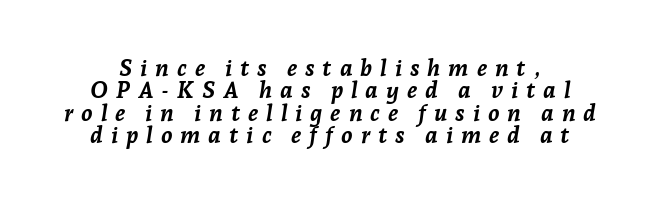
Q: Is the text bold? A: Yes.
Q: Is the text italic (slanted)? A: Yes, it leans right by about 7 degrees.
Q: Is the text underlined? A: No.
Q: Is the spacing between letters normal or unusually wide? A: Unusually wide.
Q: Is the spacing between lines tight, normal or loose? A: Tight.
